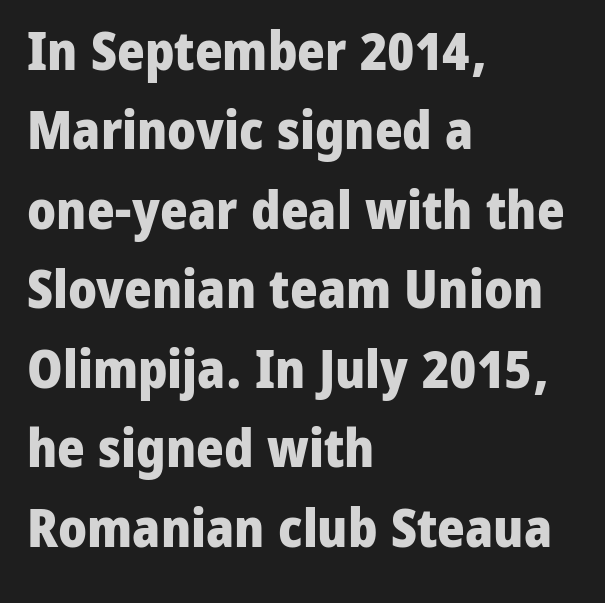
{"serif": "no", "italic": "no", "bold": "yes", "weight": "heavy", "width": "normal", "stroke_contrast": "low", "x_height": "medium", "monospaced": "no", "underline": "no", "align": "left", "line_spacing": "normal", "line_spacing_ratio": 1.5, "letter_spacing": "normal", "letter_spacing_em": 0.0, "glyph_px": 53}
